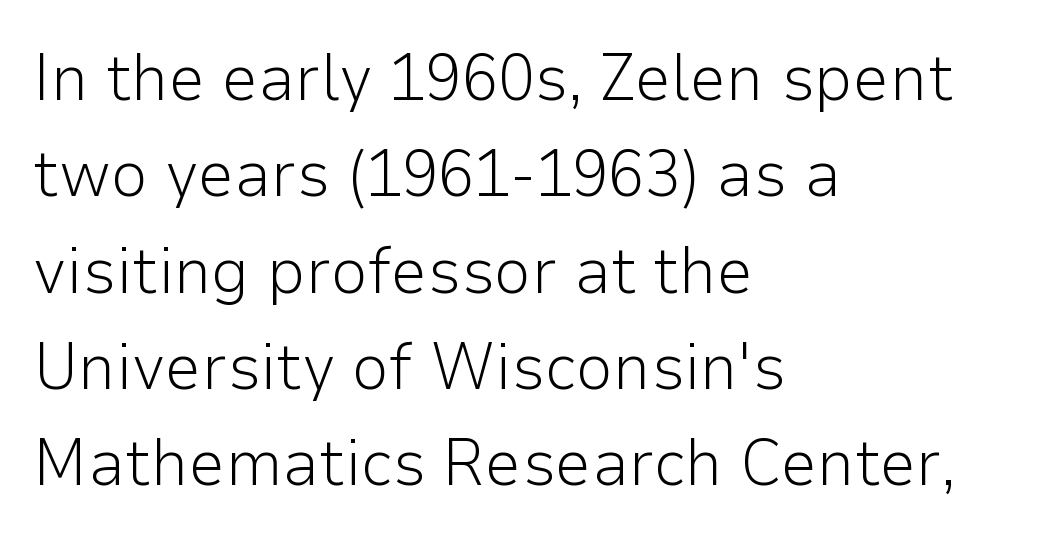
Q: Is the text bold? A: No.
Q: Is the text italic (slanted)? A: No, it is upright.
Q: Is the typeface a serif or a sans-serif typeface? A: Sans-serif.
Q: Is the text underlined? A: No.
Q: How is the paragraph aligned? A: Left-aligned.
Q: Is the spacing between letters normal or unusually wide? A: Normal.
Q: Is the spacing between lines tight, normal or loose? A: Normal.
Q: Width (condensed, normal, or wide)? A: Normal.
Q: Stroke contrast? A: Low.
Q: x-height? A: Medium.
Q: Monospaced? A: No.
